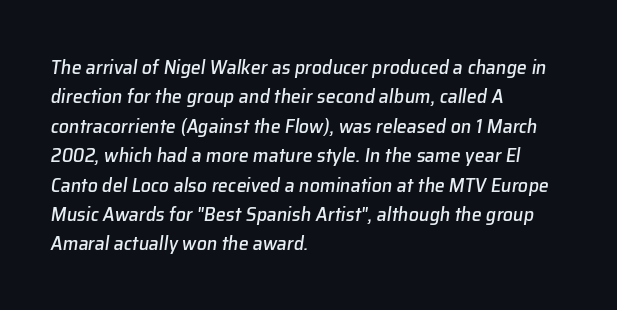
Q: Is the text italic (slanted)? A: Yes, it leans right by about 8 degrees.
Q: Is the text underlined? A: No.
Q: How is the paragraph aligned? A: Left-aligned.
Q: Is the spacing between letters normal or unusually wide? A: Normal.
Q: Is the spacing between lines tight, normal or loose? A: Normal.
